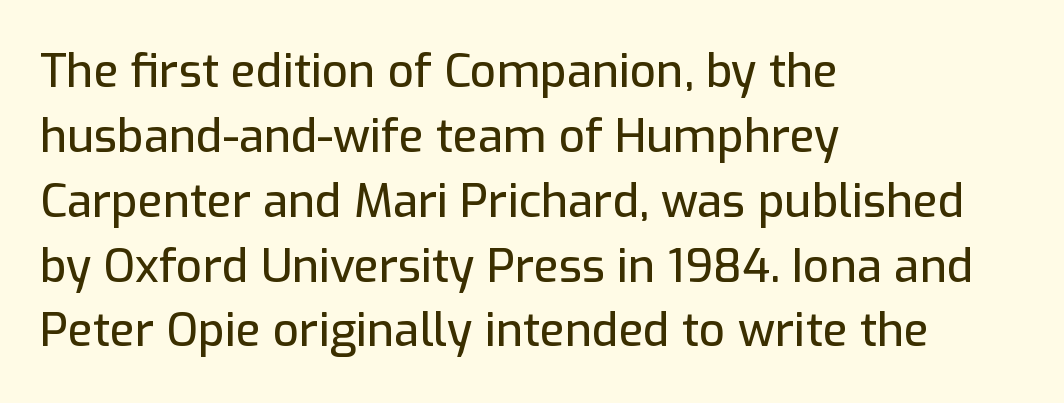
{"serif": "no", "italic": "no", "width": "normal", "stroke_contrast": "low", "x_height": "medium", "monospaced": "no", "underline": "no", "align": "left", "line_spacing": "normal", "line_spacing_ratio": 1.41, "letter_spacing": "normal", "letter_spacing_em": 0.0, "glyph_px": 46}
